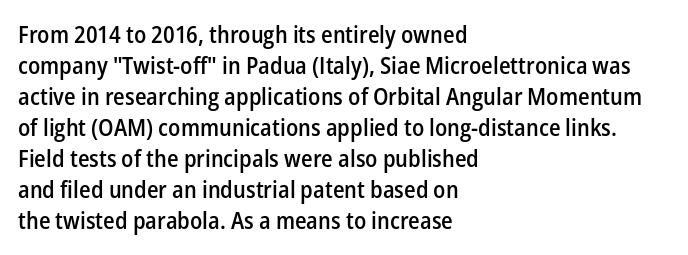
{"italic": "no", "bold": "semi", "underline": "no", "align": "left", "line_spacing": "normal", "line_spacing_ratio": 1.35, "letter_spacing": "normal", "letter_spacing_em": 0.0, "glyph_px": 23}
